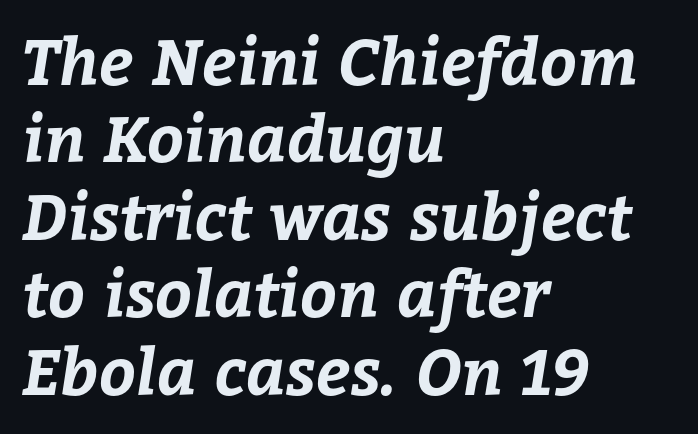
{"bold": "yes", "weight": "bold", "width": "normal", "stroke_contrast": "low", "x_height": "medium", "monospaced": "no", "underline": "no", "align": "left", "line_spacing_ratio": 1.21, "letter_spacing": "normal", "letter_spacing_em": 0.0, "glyph_px": 64}
